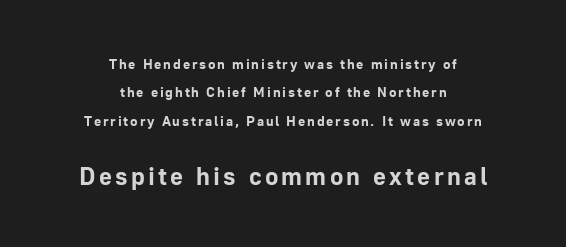
A bare baseline throughout the passage. What weight is shown? A full bold with thick strokes. What's the leading like? Stretched, with rows far apart. A centered setting, common on invitations and titles, is used for this passage. The following chunk of copy outweighs the initial chunk in type size. Italic? Not at all — the glyphs are vertical.
